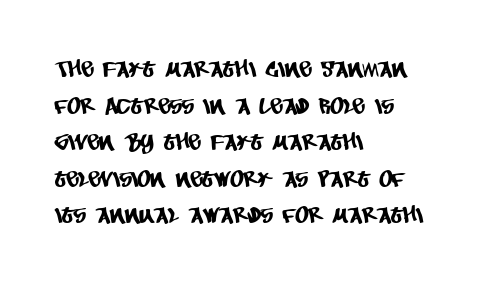
{"underline": "no", "align": "left", "line_spacing": "normal", "line_spacing_ratio": 1.59, "letter_spacing": "normal", "letter_spacing_em": 0.0, "glyph_px": 23}
